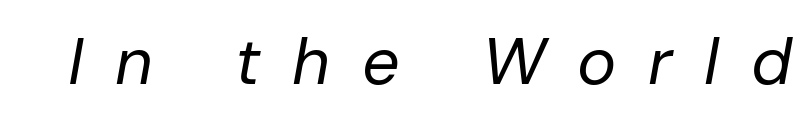
{"italic": "yes", "lean": "right", "slant_degrees": 10, "bold": "no", "weight": "regular", "width": "normal", "stroke_contrast": "low", "x_height": "medium", "monospaced": "no", "underline": "no", "letter_spacing": "wide", "letter_spacing_em": 0.48, "glyph_px": 66}
